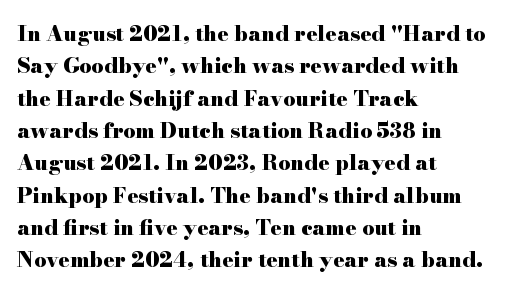
{"italic": "no", "bold": "yes", "underline": "no", "align": "left", "line_spacing": "normal", "line_spacing_ratio": 1.54, "letter_spacing": "normal", "letter_spacing_em": 0.0, "glyph_px": 21}
